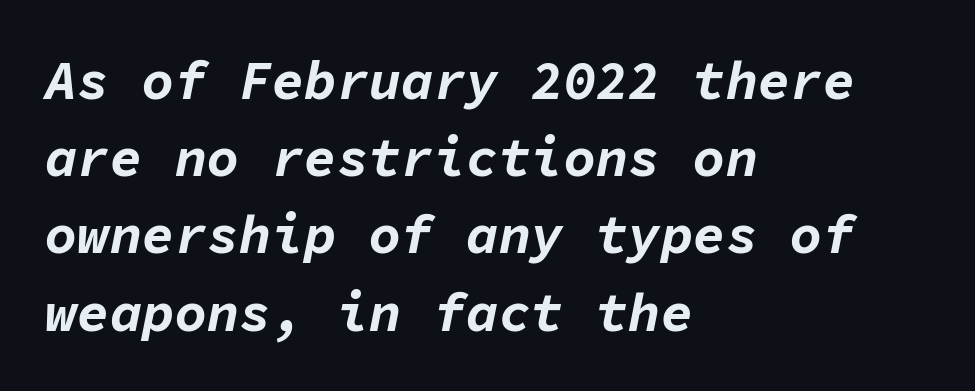
The image shows 54 px bold type, italic (leaning right), monospaced; set left-aligned, normal line spacing (1.43x), normal letter spacing, not underlined; low stroke contrast and a medium x-height.
